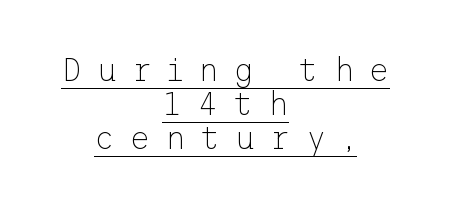
The image shows 32 px thin sans-serif type, upright; set centered, tight line spacing (1.07x), unusually wide letter spacing (+0.45 em), underlined; low stroke contrast and a medium x-height.
